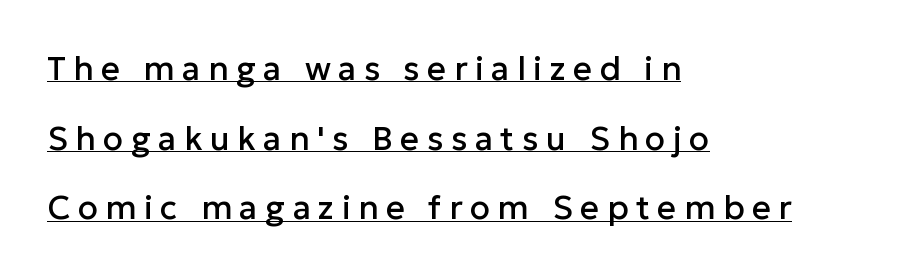
The text was rendered using a sans face with plain stroke endings. The rendered words wear a rule along their underside. Varying glyph widths throughout — classic text-font behaviour. Posture: upright roman. Airy leading.
